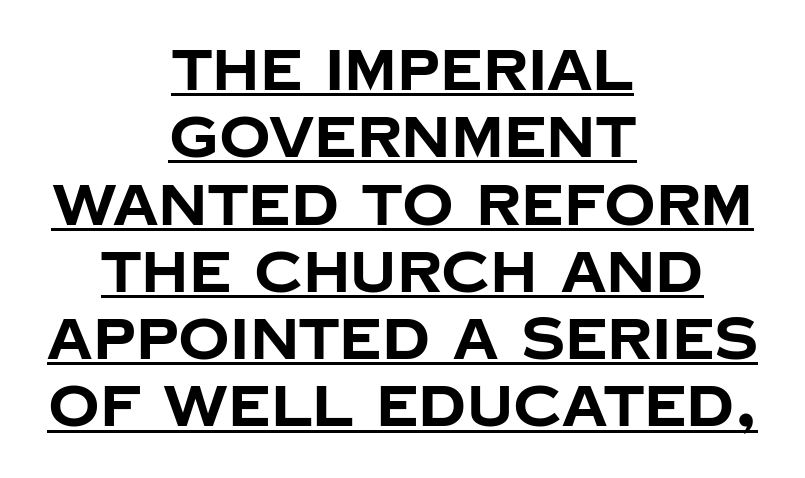
Q: Is the text bold? A: Yes.
Q: Is the text italic (slanted)? A: No, it is upright.
Q: Is the typeface a serif or a sans-serif typeface? A: Sans-serif.
Q: Is the text underlined? A: Yes.
Q: How is the paragraph aligned? A: Centered.
Q: Is the spacing between letters normal or unusually wide? A: Normal.
Q: Width (condensed, normal, or wide)? A: Normal.
Q: Stroke contrast? A: Low.
Q: x-height? A: Large.
Q: Monospaced? A: No.
